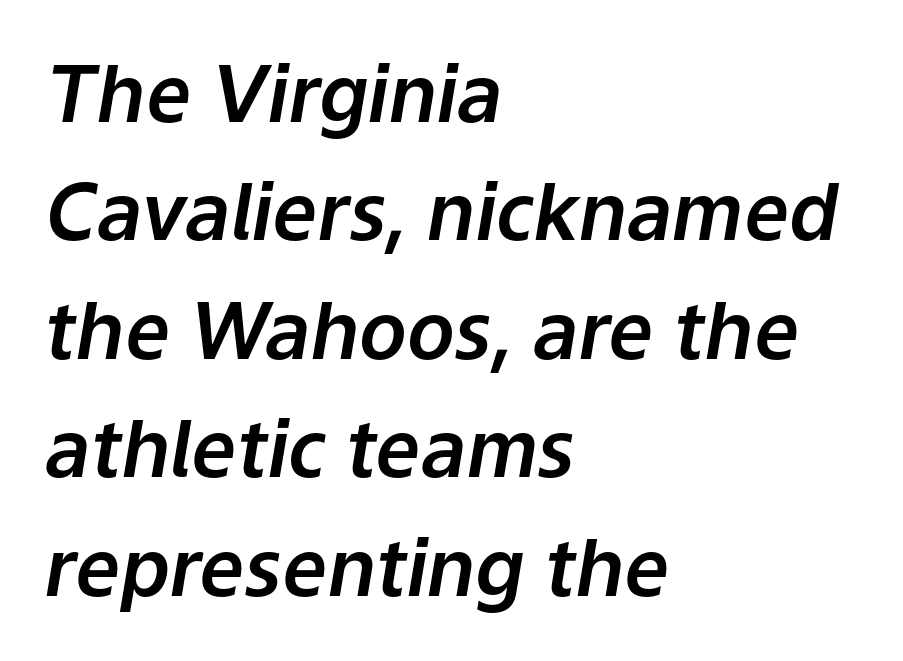
Q: Is the text italic (slanted)? A: Yes, it leans right by about 9 degrees.
Q: Is the text underlined? A: No.
Q: How is the paragraph aligned? A: Left-aligned.
Q: Is the spacing between letters normal or unusually wide? A: Normal.
Q: Is the spacing between lines tight, normal or loose? A: Normal.
Q: Width (condensed, normal, or wide)? A: Normal.
Q: Stroke contrast? A: Low.
Q: x-height? A: Medium.
Q: Monospaced? A: No.
